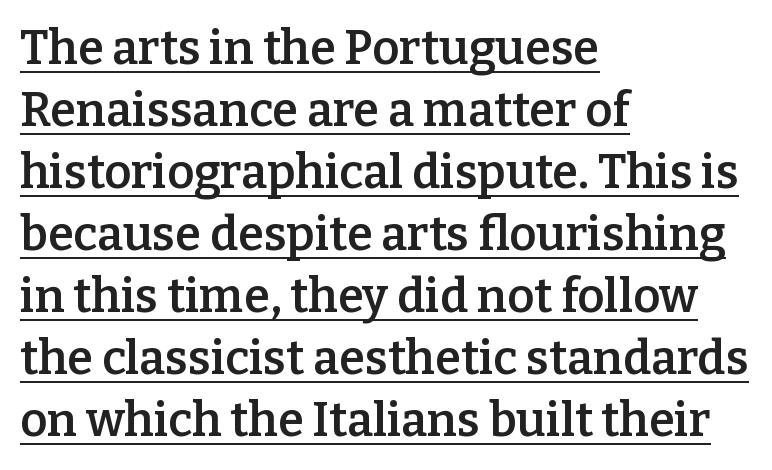
Q: Is the text bold? A: Semi-bold.
Q: Is the text italic (slanted)? A: No, it is upright.
Q: Is the typeface a serif or a sans-serif typeface? A: Serif.
Q: Is the text underlined? A: Yes.
Q: How is the paragraph aligned? A: Left-aligned.
Q: Is the spacing between letters normal or unusually wide? A: Normal.
Q: Is the spacing between lines tight, normal or loose? A: Normal.
Q: Width (condensed, normal, or wide)? A: Normal.
Q: Stroke contrast? A: Low.
Q: x-height? A: Medium.
Q: Monospaced? A: No.
